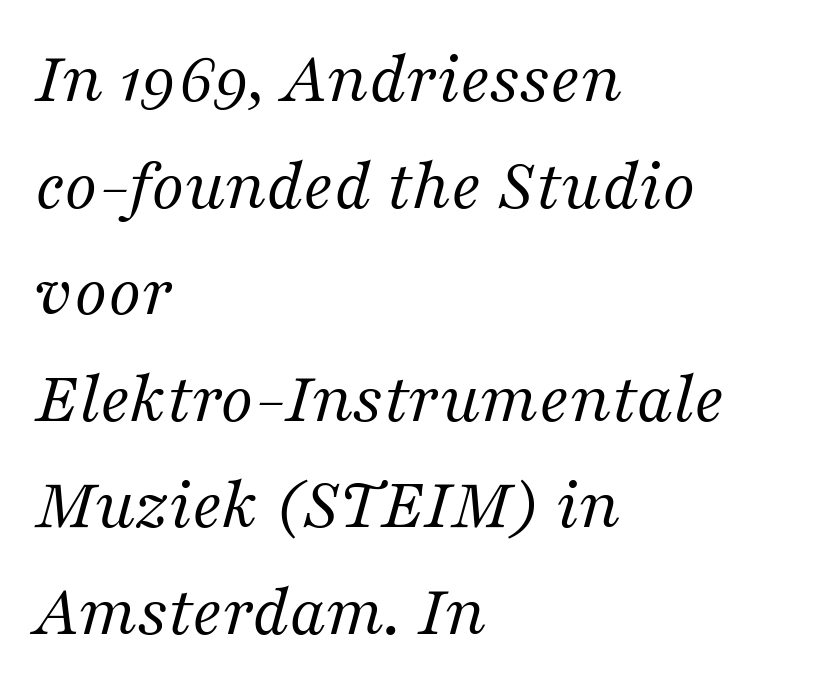
{"serif": "yes", "italic": "yes", "lean": "right", "slant_degrees": 16, "bold": "no", "weight": "regular", "width": "normal", "stroke_contrast": "medium", "x_height": "medium", "monospaced": "no", "underline": "no", "align": "left", "line_spacing": "normal", "line_spacing_ratio": 1.44, "letter_spacing": "normal", "letter_spacing_em": 0.0, "glyph_px": 74}
